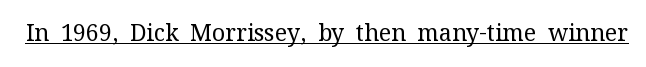
Students, observe the line beneath the letters — that is underlining. You can tell it's not italic because the verticals are truly vertical. Stems here are at most as thick as an everyday book face. Between one letter and the next there's only the usual sliver of space.
